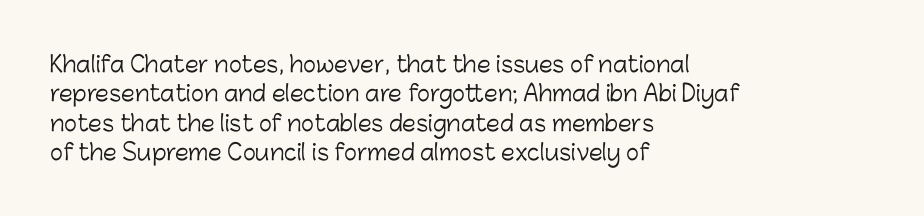
Q: Is the text bold? A: No.
Q: Is the text italic (slanted)? A: No, it is upright.
Q: Is the text underlined? A: No.
Q: How is the paragraph aligned? A: Left-aligned.
Q: Is the spacing between letters normal or unusually wide? A: Normal.
Q: Is the spacing between lines tight, normal or loose? A: Normal.
